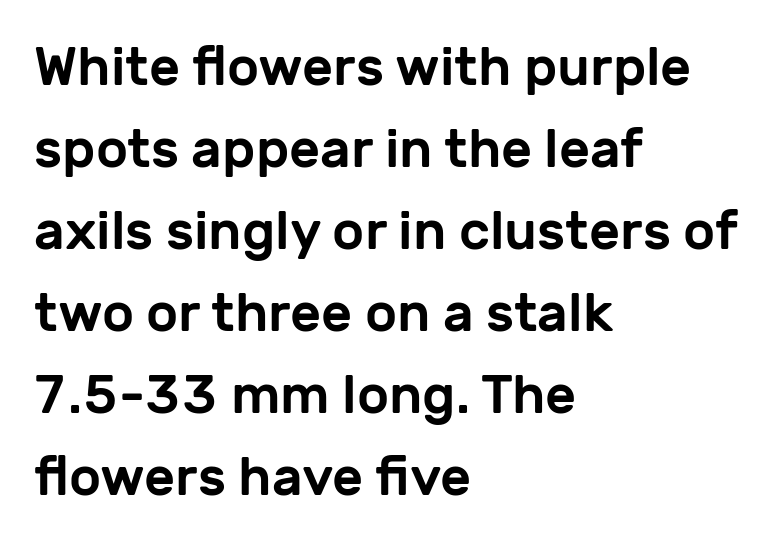
The image shows 54 px sans-serif type, upright; set left-aligned, normal line spacing (1.52x), normal letter spacing, not underlined; low stroke contrast and a medium x-height.
